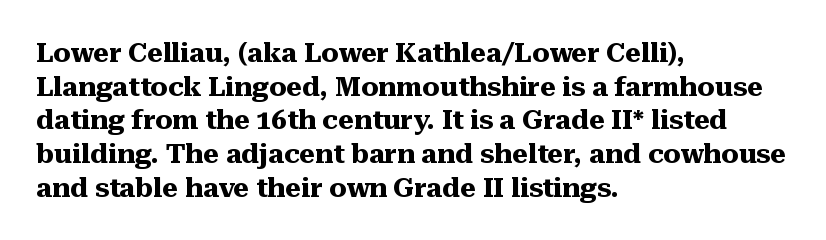
Its strokes are broad and dark, the hallmark of bold type. It's the straight-up-and-down kind of type. Regular leading. Caption: standard tracking, unaltered.
